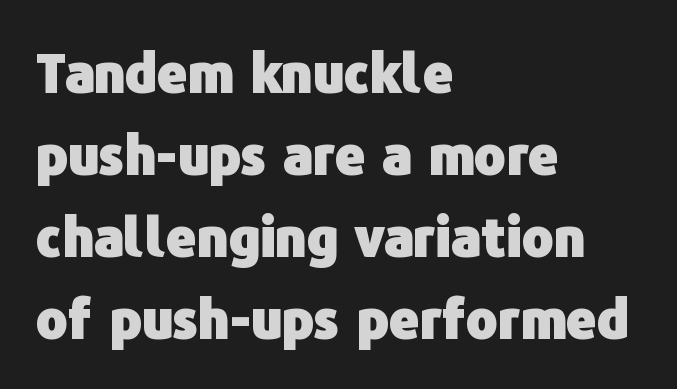
The image shows 53 px heavy sans-serif type, upright; set left-aligned, normal line spacing (1.55x), normal letter spacing, not underlined; low stroke contrast and a medium x-height.
